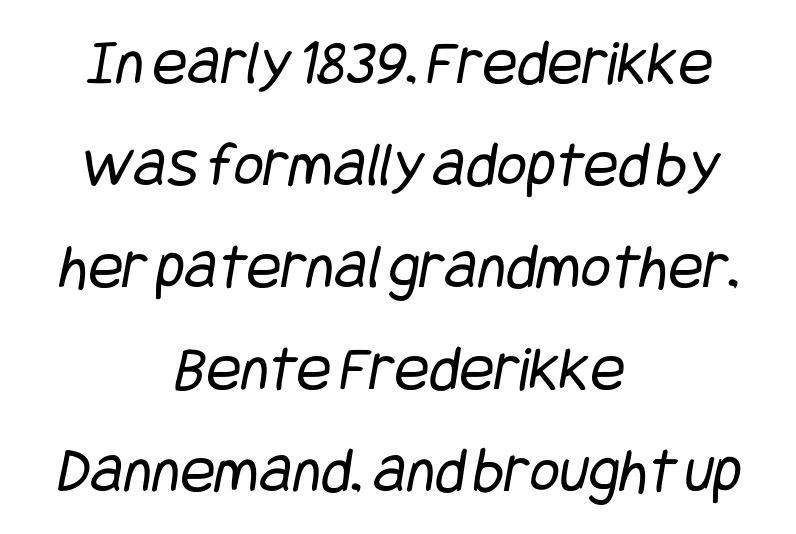
The image shows 65 px regular-weight, condensed sans-serif type; set centered, normal line spacing (1.57x), normal letter spacing, not underlined; low stroke contrast and a large x-height.
